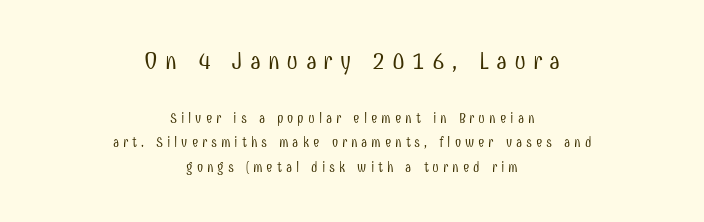
Underline: absent. You get the large type first, then a drop to smaller type. The paragraph has two soft edges and a firm central axis. This reads as an unemphasized weight, regular at the heaviest.
